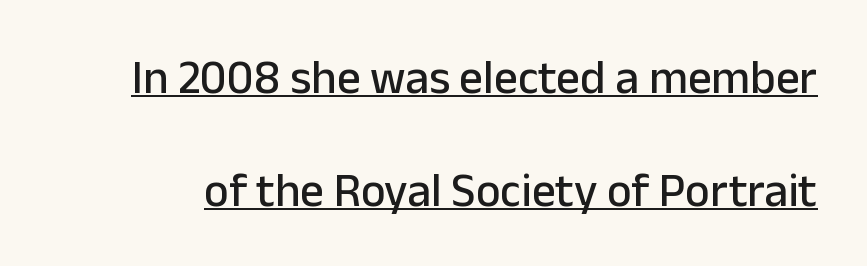
Q: Is the text italic (slanted)? A: No, it is upright.
Q: Is the typeface a serif or a sans-serif typeface? A: Sans-serif.
Q: Is the text underlined? A: Yes.
Q: Is the spacing between letters normal or unusually wide? A: Normal.
Q: Is the spacing between lines tight, normal or loose? A: Loose.
Q: Width (condensed, normal, or wide)? A: Normal.
Q: Stroke contrast? A: Low.
Q: x-height? A: Medium.
Q: Monospaced? A: No.
